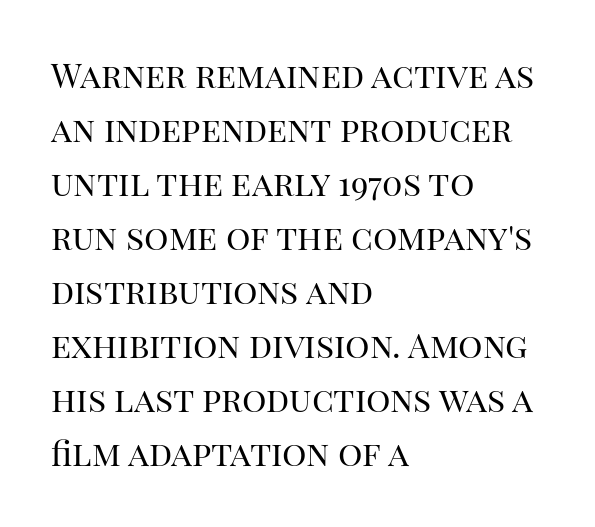
Q: Is the text bold? A: No.
Q: Is the text italic (slanted)? A: No, it is upright.
Q: Is the typeface a serif or a sans-serif typeface? A: Serif.
Q: Is the text underlined? A: No.
Q: How is the paragraph aligned? A: Left-aligned.
Q: Is the spacing between letters normal or unusually wide? A: Normal.
Q: Is the spacing between lines tight, normal or loose? A: Normal.
Q: Width (condensed, normal, or wide)? A: Normal.
Q: Stroke contrast? A: High.
Q: x-height? A: Large.
Q: Monospaced? A: No.
